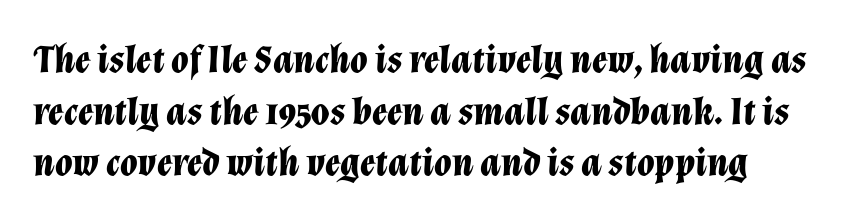
Slanted lettering throughout. Note the varied advance widths — an 'i' is clearly narrower than an 'm'. The designer left line spacing at the default. Typographic density is high because the face is bold. The rendering keeps characters at their native spacing. The space beneath each line is pristine and unruled.
